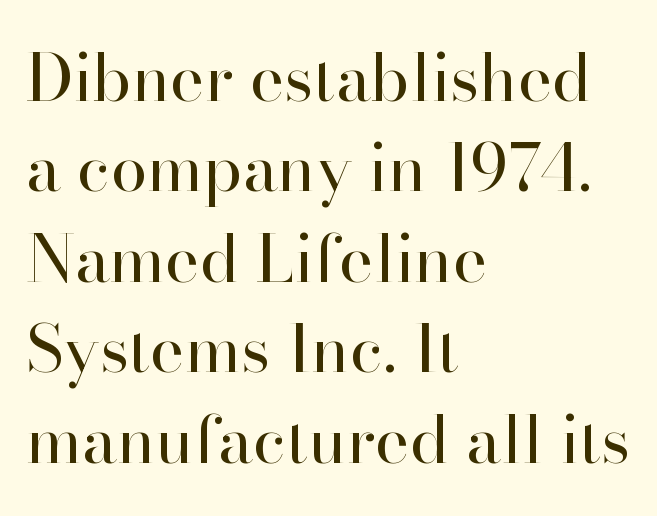
{"serif": "yes", "italic": "no", "bold": "no", "weight": "regular", "width": "normal", "stroke_contrast": "high", "x_height": "small", "monospaced": "no", "underline": "no", "align": "left", "line_spacing": "normal", "line_spacing_ratio": 1.37, "letter_spacing": "normal", "letter_spacing_em": 0.0, "glyph_px": 66}
